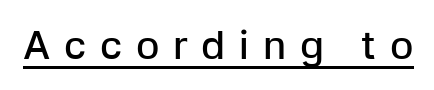
Q: Is the text bold? A: Semi-bold.
Q: Is the text italic (slanted)? A: No, it is upright.
Q: Is the typeface a serif or a sans-serif typeface? A: Sans-serif.
Q: Is the text underlined? A: Yes.
Q: Is the spacing between letters normal or unusually wide? A: Unusually wide.
Q: Width (condensed, normal, or wide)? A: Normal.
Q: Stroke contrast? A: Low.
Q: x-height? A: Medium.
Q: Monospaced? A: No.
